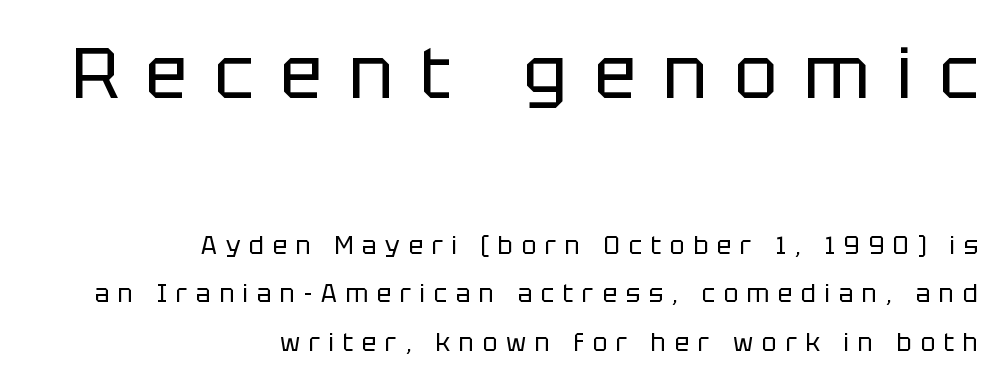
Q: Is the text bold? A: No.
Q: Is the text italic (slanted)? A: No, it is upright.
Q: Is the typeface a serif or a sans-serif typeface? A: Sans-serif.
Q: Is the text underlined? A: No.
Q: How is the paragraph aligned? A: Right-aligned.
Q: Is the spacing between letters normal or unusually wide? A: Unusually wide.
Q: Is the spacing between lines tight, normal or loose? A: Loose.
Q: Which block of text is set in a larger size, the first (top) or the second (bottom)? A: The first (top) one.
Q: Width (condensed, normal, or wide)? A: Normal.
Q: Stroke contrast? A: Low.
Q: x-height? A: Large.
Q: Monospaced? A: No.
